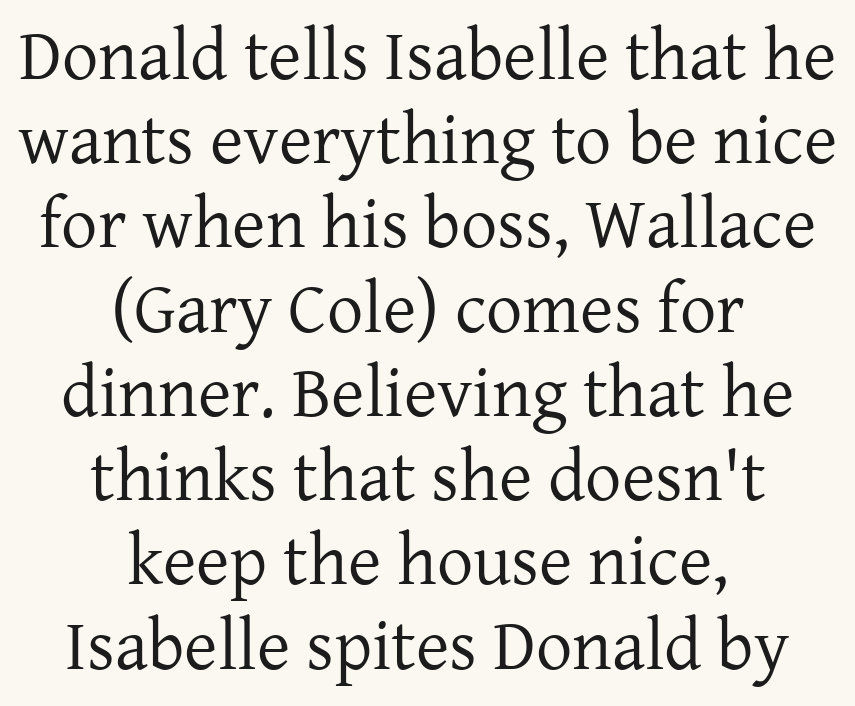
The image shows 72 px regular-weight serif type, upright; set centered, line spacing 1.17x, normal letter spacing, not underlined; low stroke contrast and a medium x-height.
